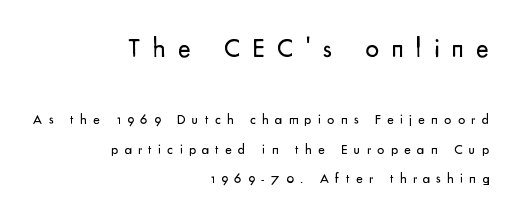
The image shows 27 px text type, upright; set right-aligned, loose line spacing (2.12x), unusually wide letter spacing (+0.45 em), not underlined; the first (top) block is 1.93x larger.
